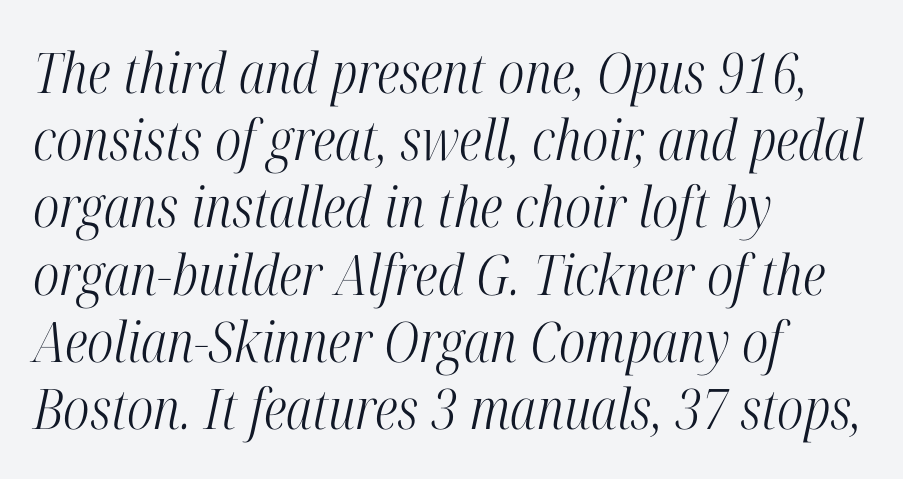
Q: Is the text bold? A: No.
Q: Is the text italic (slanted)? A: Yes, it leans right by about 12 degrees.
Q: Is the typeface a serif or a sans-serif typeface? A: Serif.
Q: Is the text underlined? A: No.
Q: How is the paragraph aligned? A: Left-aligned.
Q: Is the spacing between letters normal or unusually wide? A: Normal.
Q: Width (condensed, normal, or wide)? A: Condensed.
Q: Stroke contrast? A: High.
Q: x-height? A: Medium.
Q: Monospaced? A: No.
